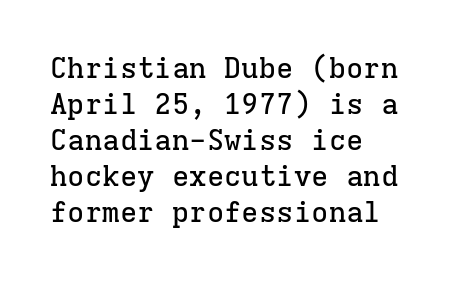
Q: Is the text italic (slanted)? A: No, it is upright.
Q: Is the typeface a serif or a sans-serif typeface? A: Serif.
Q: Is the text underlined? A: No.
Q: How is the paragraph aligned? A: Left-aligned.
Q: Is the spacing between letters normal or unusually wide? A: Normal.
Q: Width (condensed, normal, or wide)? A: Normal.
Q: Stroke contrast? A: Low.
Q: x-height? A: Medium.
Q: Monospaced? A: Yes.
